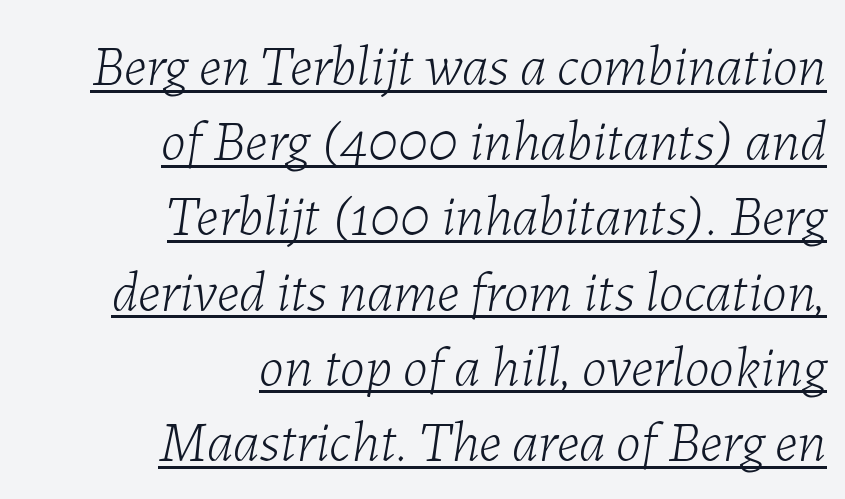
Check the space under the baseline: a stroke is drawn there. Nothing unusual about the tracking: characters are spaced as the font intends. The rendering anchors every line to the right-hand side. You can tell it's italic because the verticals aren't actually vertical. Note the varied advance widths — an 'i' is clearly narrower than an 'm'.
